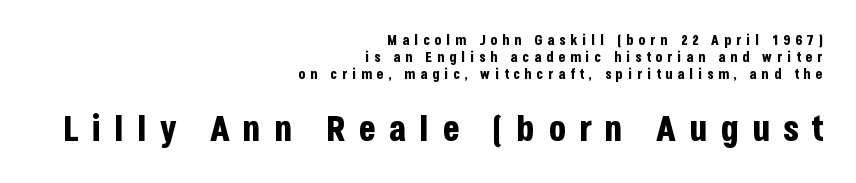
The image shows 36 px bold, condensed sans-serif type, upright; set right-aligned, line spacing 1.23x, unusually wide letter spacing (+0.35 em), not underlined; the second (bottom) block is 2.57x larger; low stroke contrast and a large x-height.
